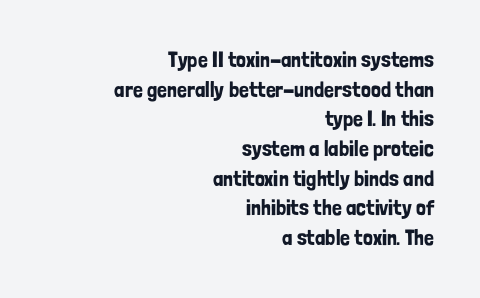
{"italic": "no", "underline": "no", "align": "right", "line_spacing": "normal", "line_spacing_ratio": 1.35, "letter_spacing": "normal", "letter_spacing_em": 0.0, "glyph_px": 22}
